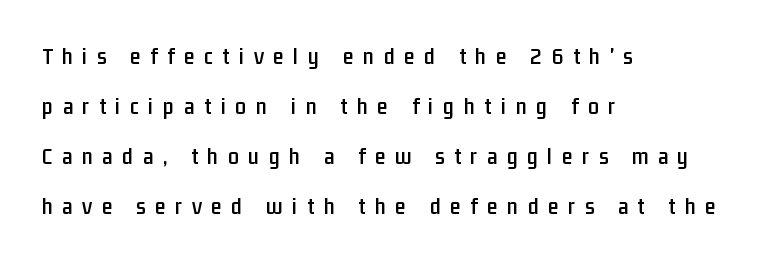
The lines in this sample share a left origin and differ only in where they stop. Italic? Not at all — the glyphs are vertical. Tracking here is generous; glyphs stand well apart from one another. Each new line begins a long way beneath the previous one.
